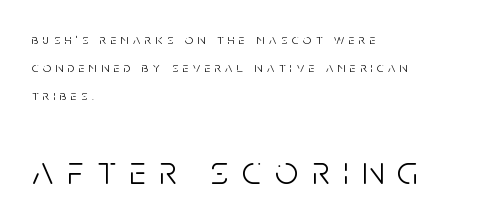
You could not count columns in this text — the font is proportionally spaced. The strokes are not fattened; the text isn't bold. These two chunks differ in scale, with the bottom chunk taking the larger measure. The lines are quadded left. Successive baselines arrive slowly, with a big drop between each.
